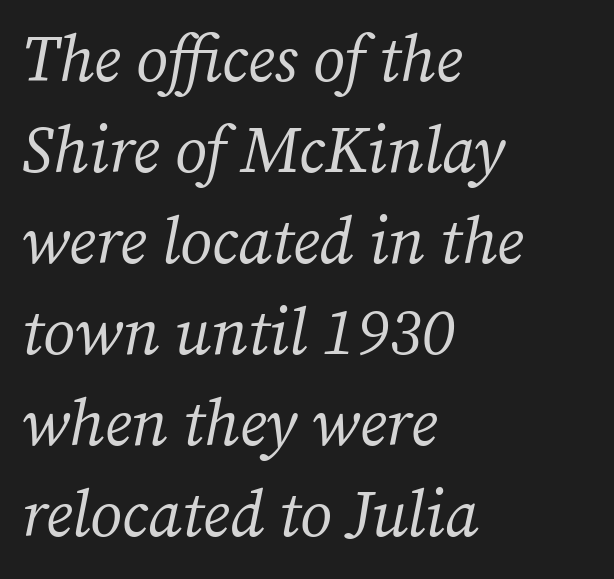
The image shows 65 px regular-weight serif type, italic (leaning right); set left-aligned, normal line spacing (1.4x), normal letter spacing, not underlined; medium stroke contrast and a medium x-height.
